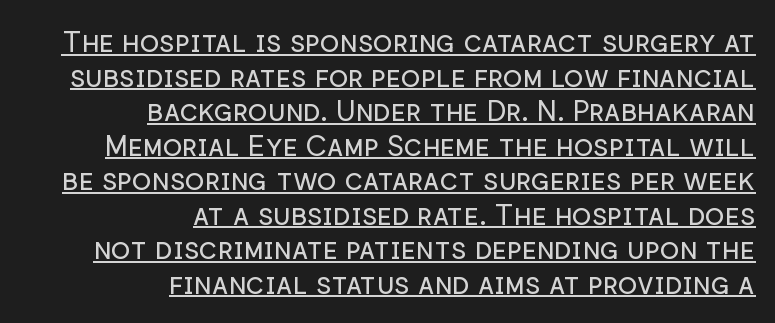
{"serif": "no", "italic": "no", "bold": "no", "weight": "regular", "width": "normal", "stroke_contrast": "low", "x_height": "medium", "monospaced": "no", "underline": "yes", "align": "right", "line_spacing_ratio": 1.19, "letter_spacing": "normal", "letter_spacing_em": 0.0, "glyph_px": 29}
